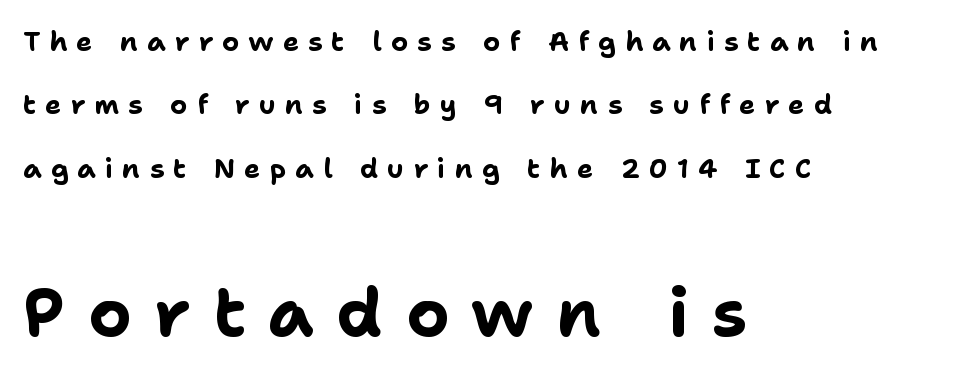
Q: Is the text bold? A: Yes.
Q: Is the text italic (slanted)? A: No, it is upright.
Q: Is the typeface a serif or a sans-serif typeface? A: Sans-serif.
Q: Is the text underlined? A: No.
Q: How is the paragraph aligned? A: Left-aligned.
Q: Is the spacing between letters normal or unusually wide? A: Unusually wide.
Q: Is the spacing between lines tight, normal or loose? A: Loose.
Q: Which block of text is set in a larger size, the first (top) or the second (bottom)? A: The second (bottom) one.
Q: Width (condensed, normal, or wide)? A: Normal.
Q: Stroke contrast? A: Low.
Q: x-height? A: Medium.
Q: Monospaced? A: No.
